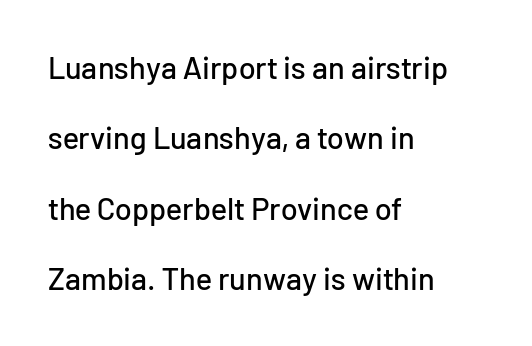
{"serif": "no", "italic": "no", "width": "normal", "stroke_contrast": "low", "x_height": "medium", "monospaced": "no", "underline": "no", "align": "left", "line_spacing": "loose", "line_spacing_ratio": 2.27, "letter_spacing": "normal", "letter_spacing_em": 0.0, "glyph_px": 31}
